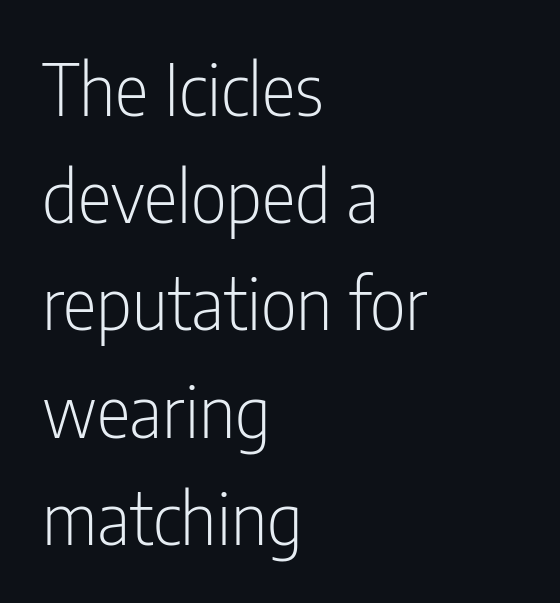
{"serif": "no", "italic": "no", "bold": "no", "weight": "light", "width": "condensed", "stroke_contrast": "low", "x_height": "medium", "monospaced": "no", "underline": "no", "align": "left", "line_spacing": "normal", "line_spacing_ratio": 1.51, "letter_spacing": "normal", "letter_spacing_em": 0.0, "glyph_px": 71}
